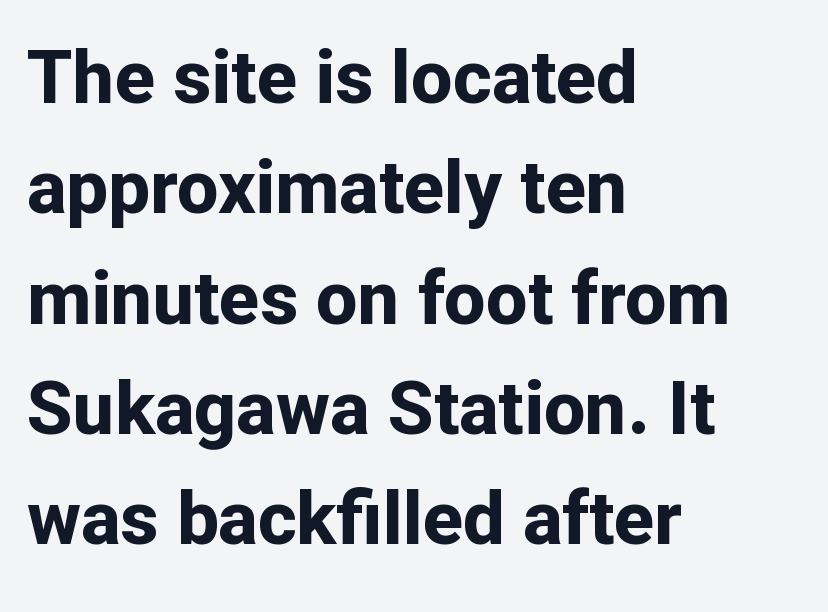
The image shows 74 px bold sans-serif type, upright; set left-aligned, normal line spacing (1.49x), normal letter spacing, not underlined; low stroke contrast and a medium x-height.
